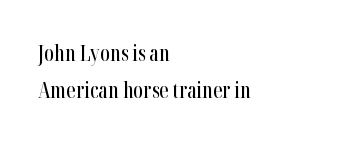
Q: Is the text italic (slanted)? A: No, it is upright.
Q: Is the text underlined? A: No.
Q: How is the paragraph aligned? A: Left-aligned.
Q: Is the spacing between letters normal or unusually wide? A: Normal.
